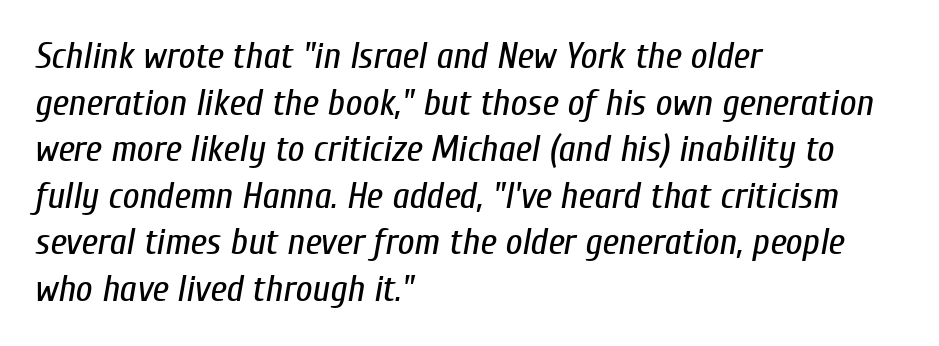
This block has exactly the height ordinary leading produces. Think of a printed novel: that variable character pitch is what you see here. A clean baseline with only descenders dipping below it. Does the lettering tilt? It does — this is italic. Bold? No — there's no thickening of the strokes.
